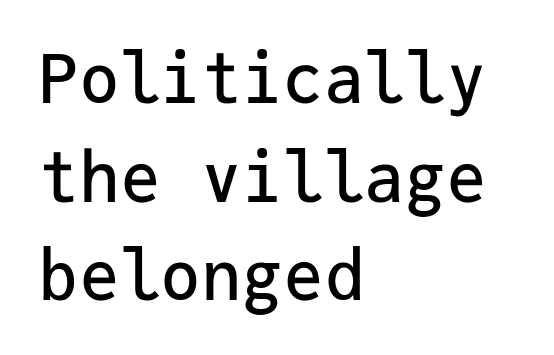
Q: Is the text italic (slanted)? A: No, it is upright.
Q: Is the typeface a serif or a sans-serif typeface? A: Sans-serif.
Q: Is the text underlined? A: No.
Q: How is the paragraph aligned? A: Left-aligned.
Q: Is the spacing between letters normal or unusually wide? A: Normal.
Q: Is the spacing between lines tight, normal or loose? A: Normal.
Q: Width (condensed, normal, or wide)? A: Normal.
Q: Stroke contrast? A: Low.
Q: x-height? A: Medium.
Q: Monospaced? A: Yes.
